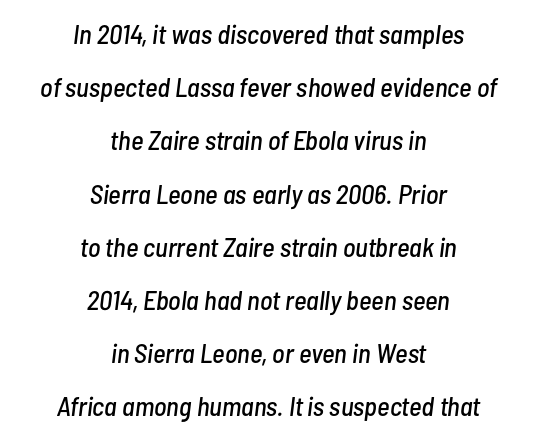
The image shows 27 px text type, italic (leaning right); set centered, loose line spacing (1.97x), normal letter spacing, not underlined.
